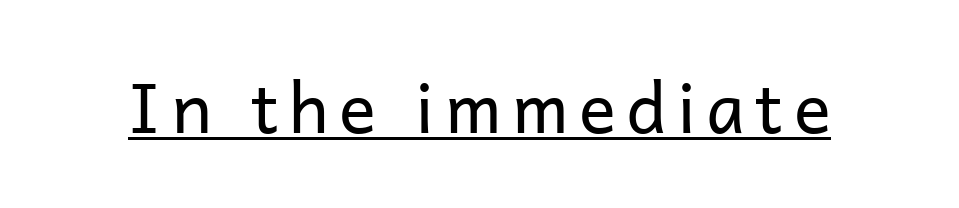
Q: Is the text bold? A: No.
Q: Is the text italic (slanted)? A: No, it is upright.
Q: Is the typeface a serif or a sans-serif typeface? A: Sans-serif.
Q: Is the text underlined? A: Yes.
Q: Width (condensed, normal, or wide)? A: Normal.
Q: Stroke contrast? A: Low.
Q: x-height? A: Medium.
Q: Monospaced? A: No.
